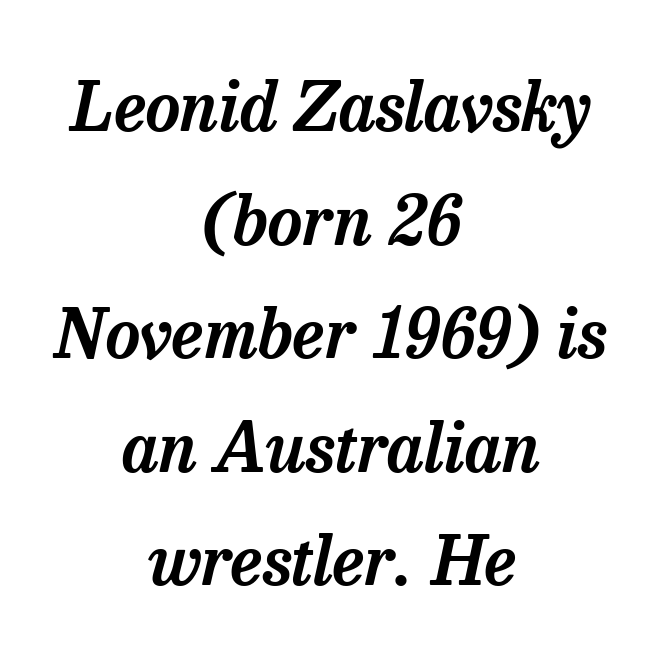
{"serif": "yes", "italic": "yes", "lean": "right", "slant_degrees": 13, "width": "normal", "stroke_contrast": "low", "x_height": "medium", "monospaced": "no", "underline": "no", "align": "center", "line_spacing": "normal", "line_spacing_ratio": 1.67, "letter_spacing": "normal", "letter_spacing_em": 0.0, "glyph_px": 68}
